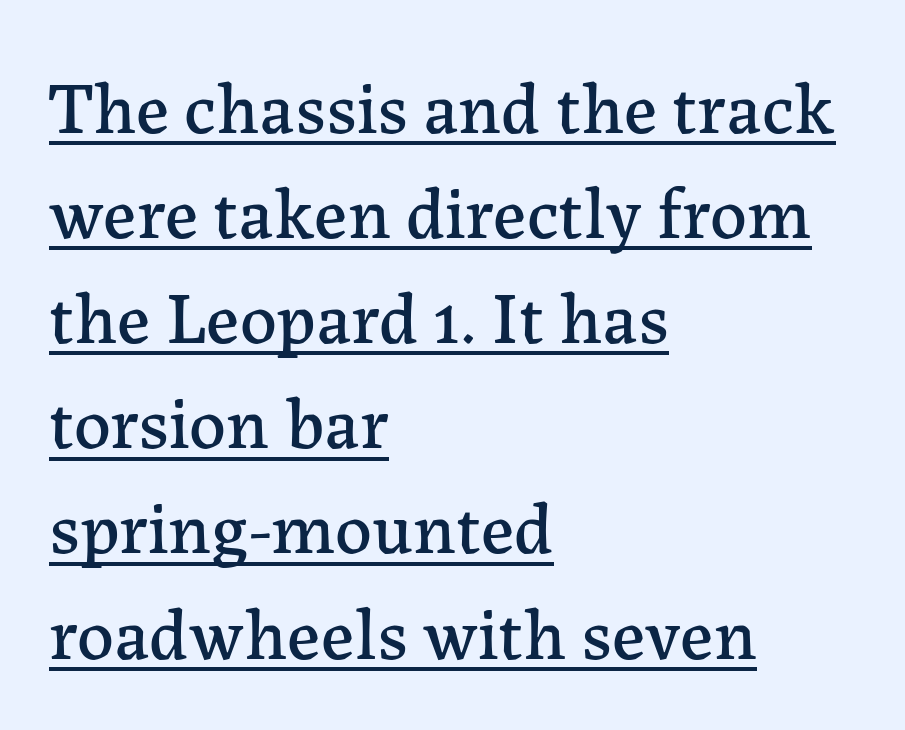
Q: Is the text italic (slanted)? A: No, it is upright.
Q: Is the typeface a serif or a sans-serif typeface? A: Serif.
Q: Is the text underlined? A: Yes.
Q: How is the paragraph aligned? A: Left-aligned.
Q: Is the spacing between letters normal or unusually wide? A: Normal.
Q: Is the spacing between lines tight, normal or loose? A: Normal.
Q: Width (condensed, normal, or wide)? A: Normal.
Q: Stroke contrast? A: Low.
Q: x-height? A: Medium.
Q: Monospaced? A: No.
